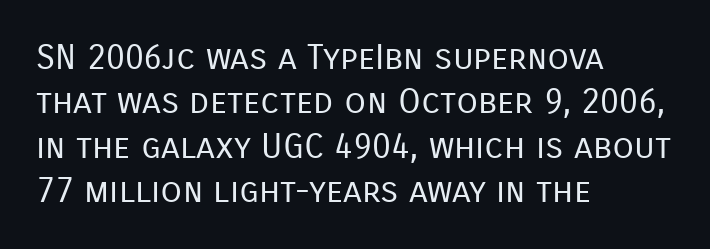
The image shows 35 px regular-weight sans-serif type, upright; set left-aligned, normal line spacing (1.27x), normal letter spacing, not underlined; low stroke contrast and a medium x-height.
